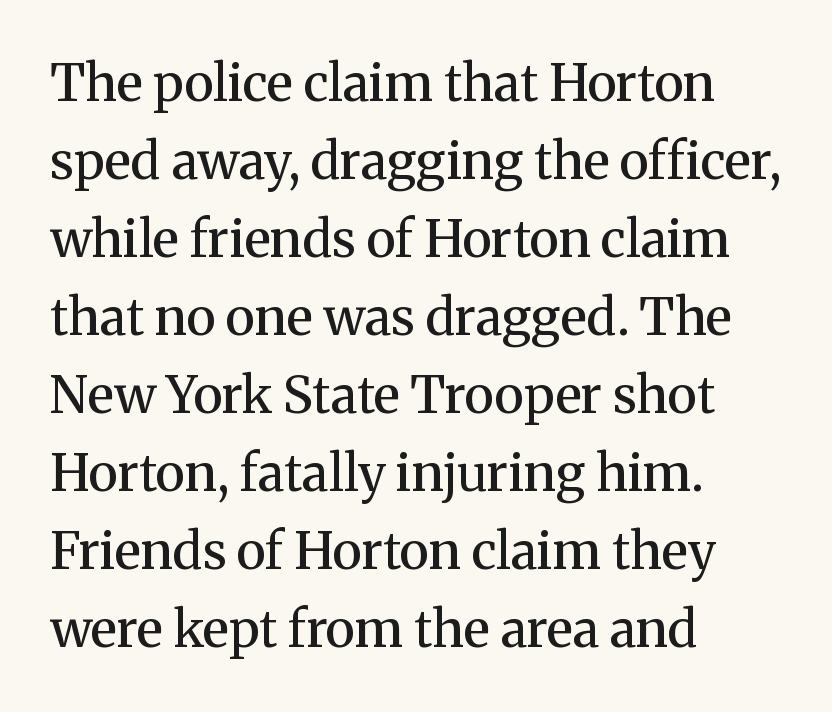
The image shows 51 px semibold serif type, upright; set left-aligned, normal line spacing (1.53x), normal letter spacing, not underlined; medium stroke contrast and a medium x-height.
